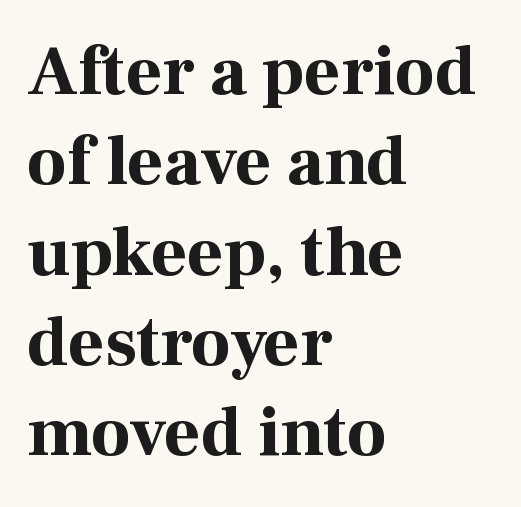
The image shows 70 px bold serif type, upright; set left-aligned, normal line spacing (1.29x), normal letter spacing, not underlined; high stroke contrast and a medium x-height.
